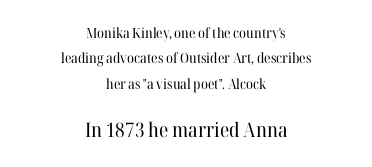
The letterforms sit at book weight or below. The lines in this sample share a center point and differ in where they start and stop. What stands out about the letter spacing? Nothing — it is the standard amount. The second block has been scaled up relative to the first.
